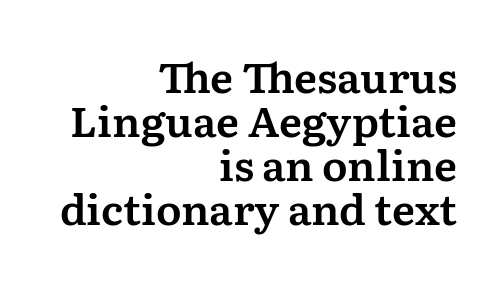
Q: Is the text italic (slanted)? A: No, it is upright.
Q: Is the typeface a serif or a sans-serif typeface? A: Serif.
Q: Is the text underlined? A: No.
Q: How is the paragraph aligned? A: Right-aligned.
Q: Is the spacing between letters normal or unusually wide? A: Normal.
Q: Is the spacing between lines tight, normal or loose? A: Tight.
Q: Width (condensed, normal, or wide)? A: Normal.
Q: Stroke contrast? A: Medium.
Q: x-height? A: Medium.
Q: Monospaced? A: No.
